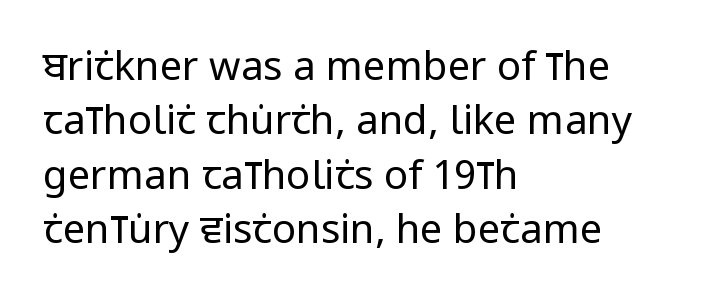
Q: Is the text bold? A: No.
Q: Is the text italic (slanted)? A: No, it is upright.
Q: Is the typeface a serif or a sans-serif typeface? A: Sans-serif.
Q: Is the text underlined? A: No.
Q: How is the paragraph aligned? A: Left-aligned.
Q: Is the spacing between letters normal or unusually wide? A: Normal.
Q: Is the spacing between lines tight, normal or loose? A: Normal.
Q: Width (condensed, normal, or wide)? A: Condensed.
Q: Stroke contrast? A: Low.
Q: x-height? A: Large.
Q: Monospaced? A: No.
